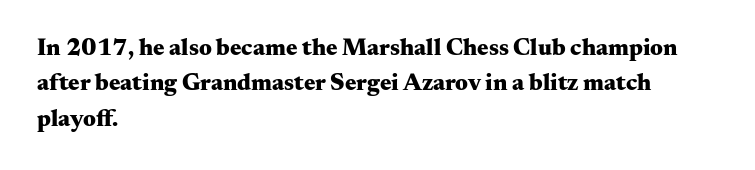
The baseline area is clear. Rendered with straight, roman letterforms. The face used here has the dense, thick strokes of a bold. One-word summary of the alignment: left.
